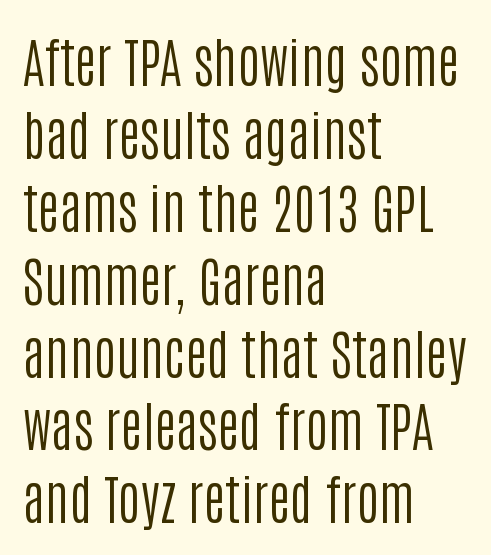
Do the characters align in a grid? No, the font is proportional. A classic flush-left, rag-right setting is used for this passage. The letters carry no serifs — their stems end cleanly without finishing strokes. The baseline area is clear.
